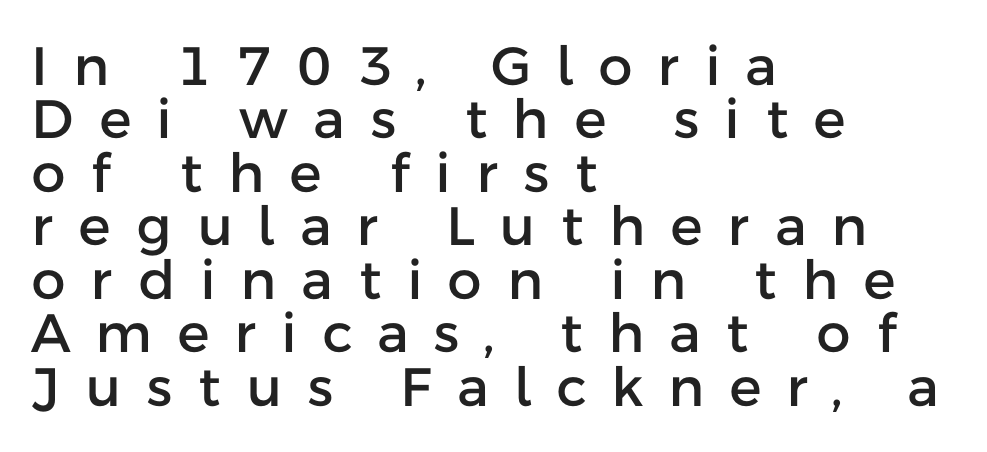
The image shows 54 px sans-serif type, upright; set left-aligned, tight line spacing (0.99x), unusually wide letter spacing (+0.48 em), not underlined; low stroke contrast and a medium x-height.
